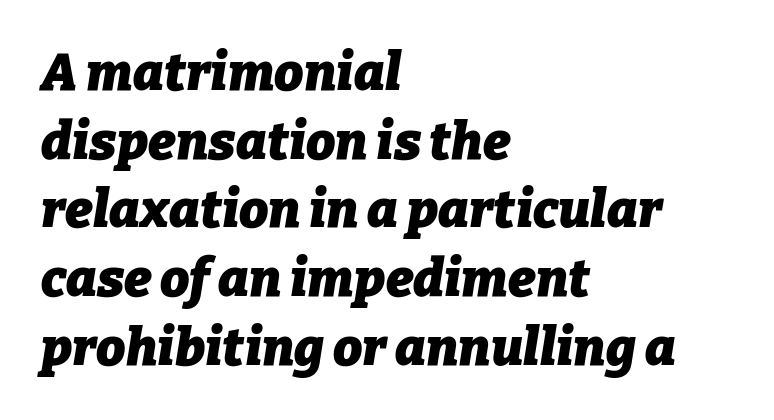
The image shows 52 px heavy type, italic (leaning right); set left-aligned, normal line spacing (1.32x), normal letter spacing, not underlined; low stroke contrast and a medium x-height.
